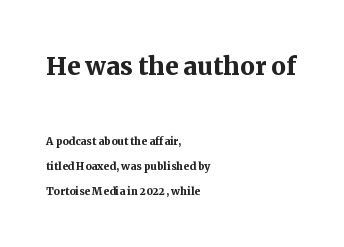
The image shows 33 px semibold serif type, upright; set left-aligned, line spacing 1.8x, normal letter spacing, not underlined; the first (top) block is 2.36x larger; medium stroke contrast and a medium x-height.
